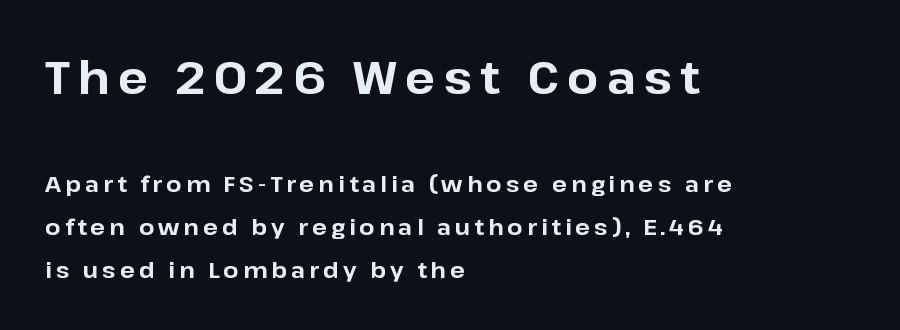
{"serif": "no", "italic": "no", "bold": "yes", "weight": "bold", "width": "normal", "stroke_contrast": "low", "x_height": "medium", "monospaced": "no", "underline": "no", "align": "left", "line_spacing": "loose", "line_spacing_ratio": 1.94, "larger_block": "first", "size_ratio": 2.05, "glyph_px": 45}
